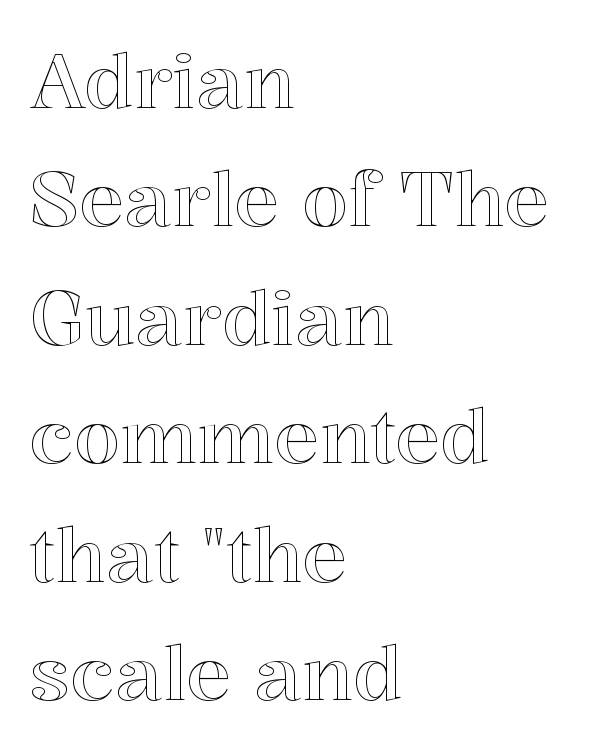
Q: Is the text italic (slanted)? A: No, it is upright.
Q: Is the text underlined? A: No.
Q: How is the paragraph aligned? A: Left-aligned.
Q: Is the spacing between letters normal or unusually wide? A: Normal.
Q: Is the spacing between lines tight, normal or loose? A: Normal.
Q: Width (condensed, normal, or wide)? A: Normal.
Q: x-height? A: Medium.
Q: Monospaced? A: No.
